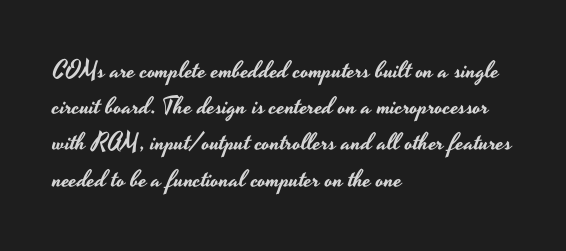
{"underline": "no", "align": "left", "line_spacing": "normal", "line_spacing_ratio": 1.51, "letter_spacing": "normal", "letter_spacing_em": 0.0, "glyph_px": 24}
